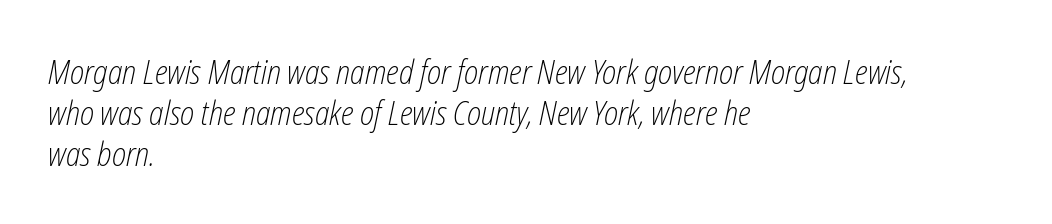
{"italic": "yes", "lean": "right", "slant_degrees": 12, "bold": "no", "weight": "light", "width": "condensed", "stroke_contrast": "low", "x_height": "medium", "monospaced": "no", "underline": "no", "align": "left", "line_spacing_ratio": 1.24, "letter_spacing": "normal", "letter_spacing_em": 0.0, "glyph_px": 33}
